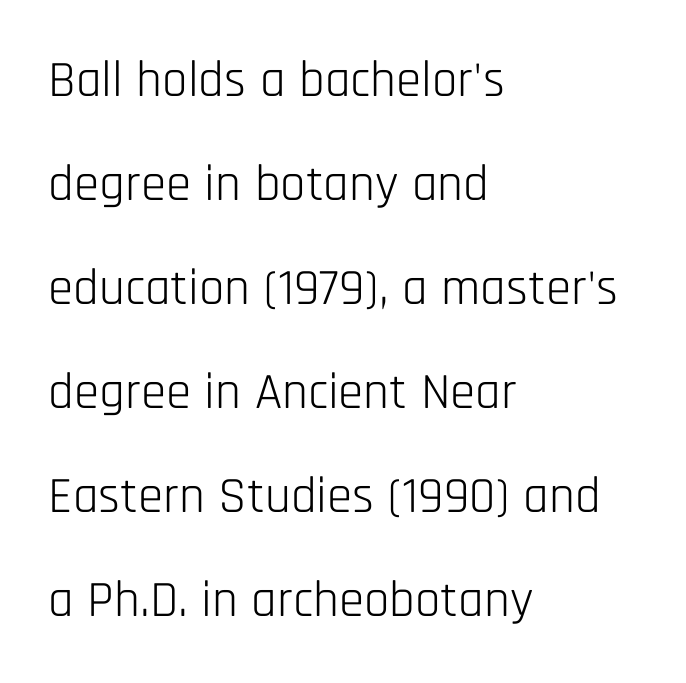
The image shows 51 px light, condensed sans-serif type, upright; set left-aligned, loose line spacing (2.04x), normal letter spacing, not underlined; low stroke contrast and a large x-height.
